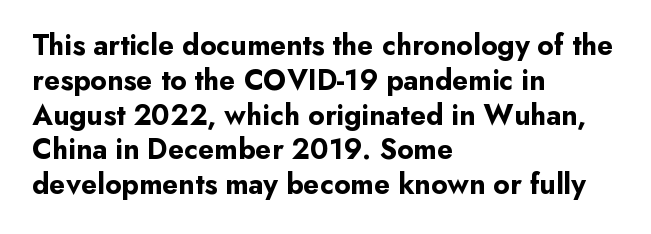
The image shows 29 px bold sans-serif type, upright; set left-aligned, line spacing 1.2x, normal letter spacing, not underlined; low stroke contrast and a small x-height.
